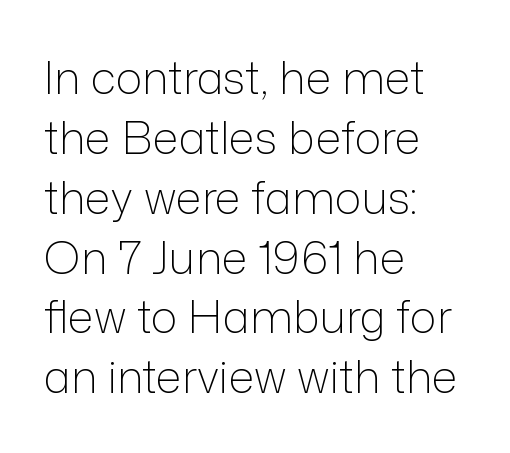
Q: Is the text bold? A: No.
Q: Is the text italic (slanted)? A: No, it is upright.
Q: Is the typeface a serif or a sans-serif typeface? A: Sans-serif.
Q: Is the text underlined? A: No.
Q: How is the paragraph aligned? A: Left-aligned.
Q: Is the spacing between letters normal or unusually wide? A: Normal.
Q: Is the spacing between lines tight, normal or loose? A: Normal.
Q: Width (condensed, normal, or wide)? A: Normal.
Q: Stroke contrast? A: Low.
Q: x-height? A: Medium.
Q: Monospaced? A: No.
